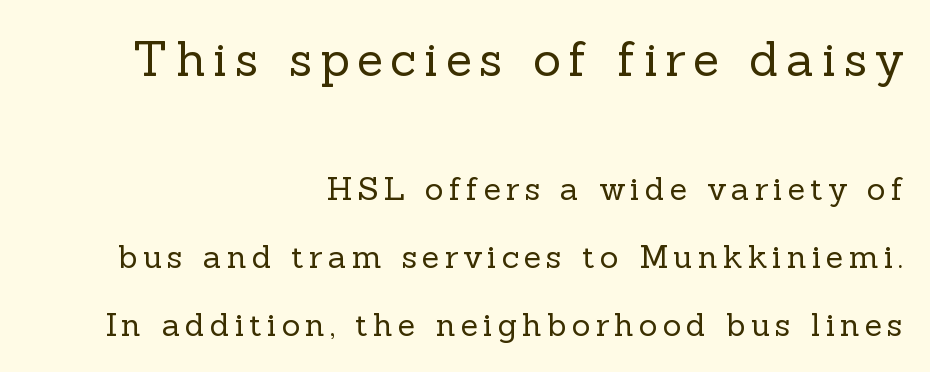
The passage shown is typeset with a serif family. The letters stand straight up with perfectly vertical stems. The emphasis by scale lands on block number one, above. Think of a printed novel: that variable character pitch is what you see here.
